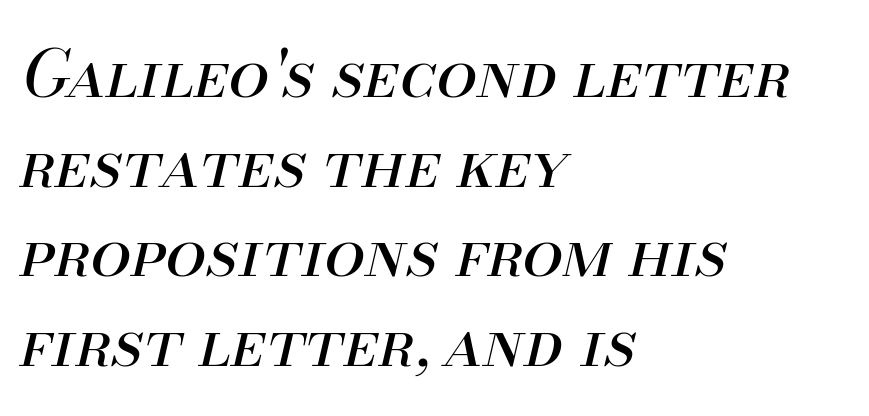
Letters have the restrained weight of plain body copy at most. The passage is arranged the way most books set body copy — flush left. The axis of the letterforms is tilted away from vertical. Regular leading.
